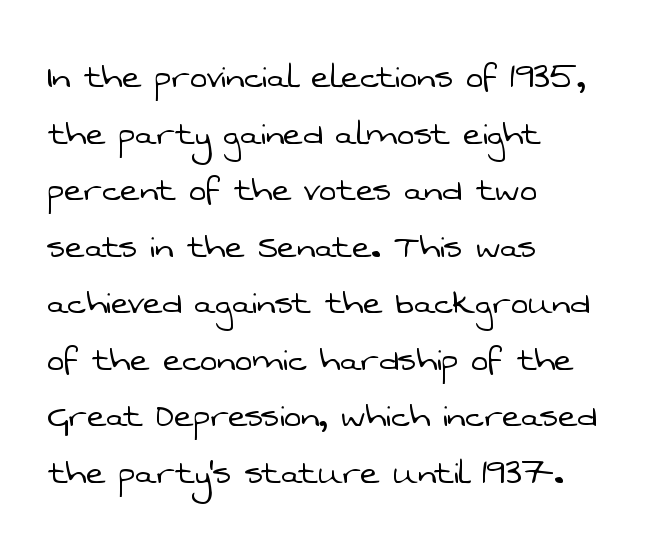
Rows of type keep a routine distance in the vertical direction. Spacing verdict: proportional, widths tailored to each character. This sample uses a sans-serif face. This is not heavy type; no bold has been used.
